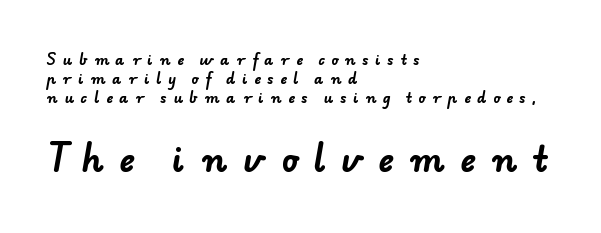
{"serif": "no", "bold": "yes", "weight": "bold", "width": "normal", "stroke_contrast": "low", "x_height": "small", "monospaced": "no", "underline": "no", "align": "left", "line_spacing": "normal", "line_spacing_ratio": 1.34, "letter_spacing": "wide", "letter_spacing_em": 0.48, "larger_block": "second", "size_ratio": 2.36, "glyph_px": 33}
